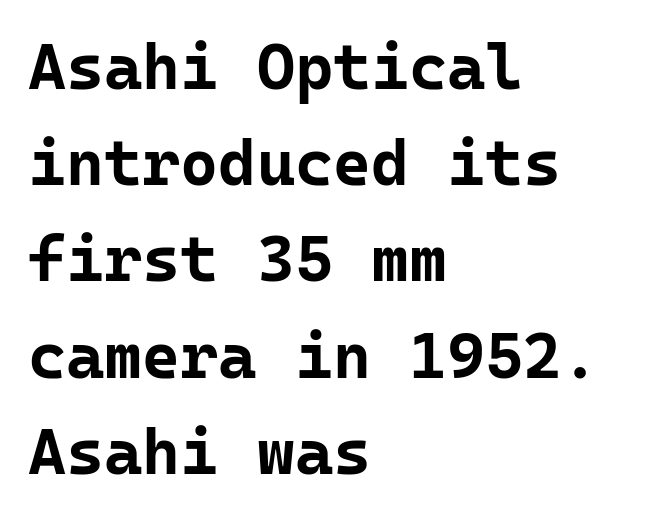
Q: Is the text bold? A: Yes.
Q: Is the text italic (slanted)? A: No, it is upright.
Q: Is the typeface a serif or a sans-serif typeface? A: Sans-serif.
Q: Is the text underlined? A: No.
Q: How is the paragraph aligned? A: Left-aligned.
Q: Is the spacing between letters normal or unusually wide? A: Normal.
Q: Is the spacing between lines tight, normal or loose? A: Normal.
Q: Width (condensed, normal, or wide)? A: Normal.
Q: Stroke contrast? A: Low.
Q: x-height? A: Medium.
Q: Monospaced? A: Yes.
